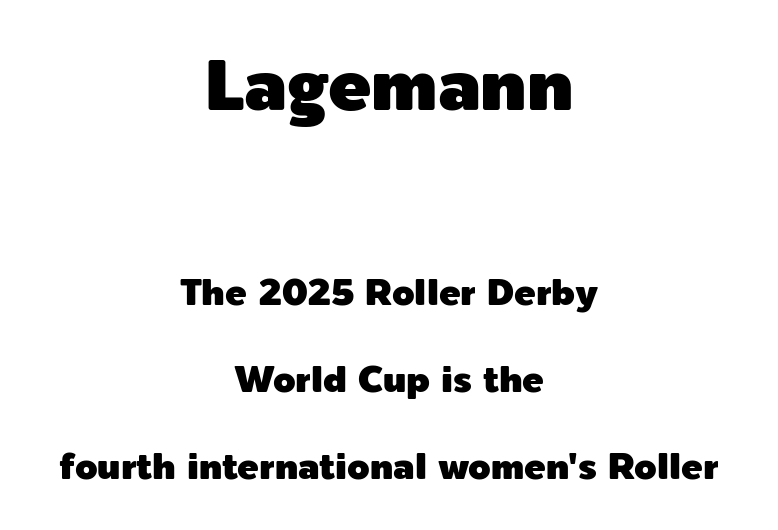
{"serif": "no", "italic": "no", "width": "normal", "x_height": "medium", "monospaced": "no", "underline": "no", "align": "center", "line_spacing": "loose", "line_spacing_ratio": 2.42, "letter_spacing": "normal", "letter_spacing_em": 0.0, "larger_block": "first", "size_ratio": 2.0, "glyph_px": 72}
